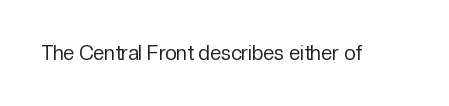
Q: Is the text bold? A: No.
Q: Is the text italic (slanted)? A: No, it is upright.
Q: Is the text underlined? A: No.
Q: Is the spacing between letters normal or unusually wide? A: Normal.
